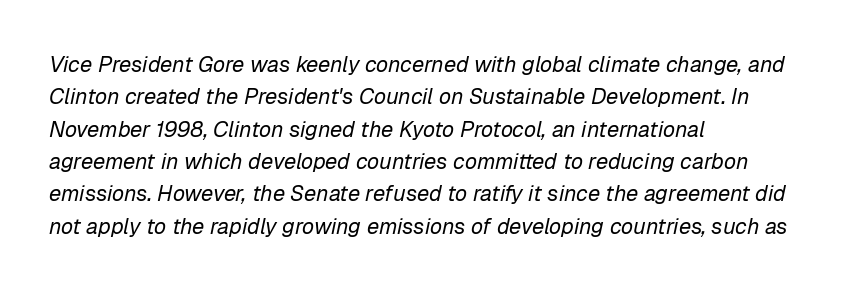
{"italic": "yes", "lean": "right", "slant_degrees": 12, "bold": "no", "underline": "no", "align": "left", "line_spacing": "normal", "line_spacing_ratio": 1.47, "letter_spacing": "normal", "letter_spacing_em": 0.0, "glyph_px": 22}
